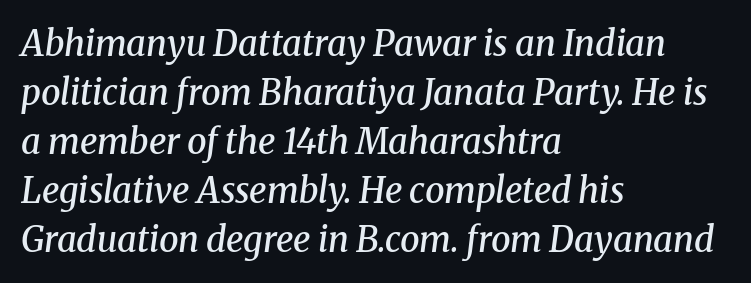
{"serif": "yes", "italic": "yes", "lean": "right", "slant_degrees": 8, "bold": "semi", "weight": "semibold", "width": "normal", "stroke_contrast": "medium", "x_height": "medium", "monospaced": "no", "underline": "no", "align": "left", "line_spacing": "normal", "line_spacing_ratio": 1.4, "letter_spacing": "normal", "letter_spacing_em": 0.0, "glyph_px": 35}
